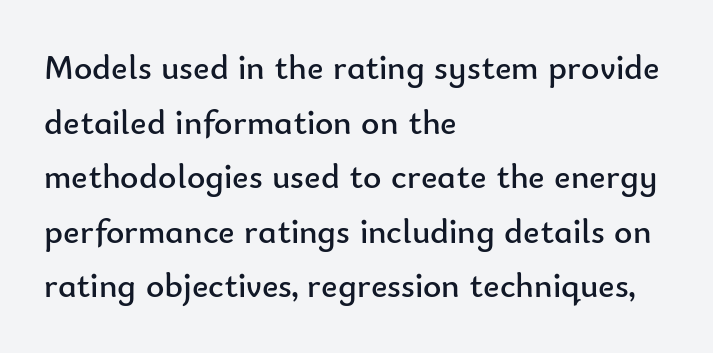
This sample has the flowing, uneven cadence of proportional lettering. These lines are set flush left with a ragged right edge. In terms of leading, this rendering sits right in the middle. Each word holds together tightly as a unit, with standard inter-letter gaps.
